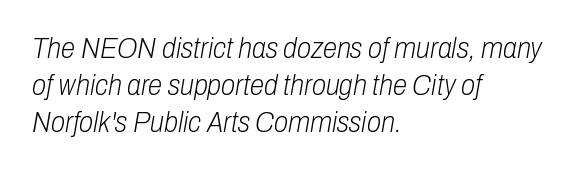
{"italic": "yes", "lean": "right", "slant_degrees": 10, "bold": "no", "weight": "light", "width": "condensed", "stroke_contrast": "low", "x_height": "medium", "monospaced": "no", "underline": "no", "align": "left", "line_spacing": "normal", "line_spacing_ratio": 1.28, "letter_spacing": "normal", "letter_spacing_em": 0.0, "glyph_px": 29}
